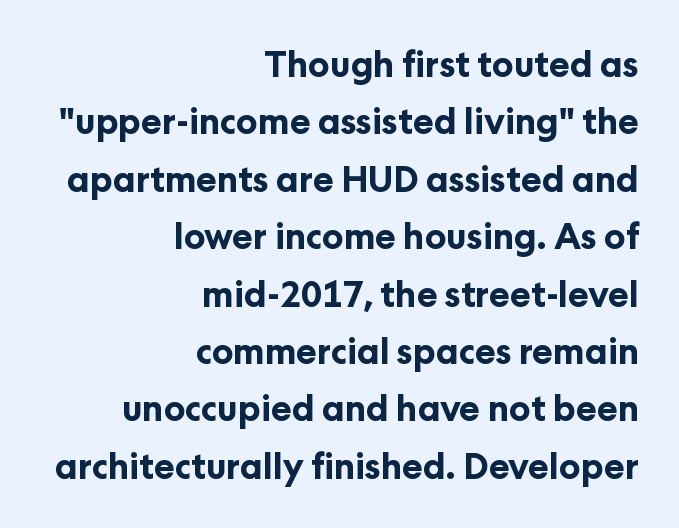
Bare-footed words on every line. You could not count columns in this text — the font is proportionally spaced. You could call the tracking neutral — neither tight nor loose. The designer went with a sans here, leaving each stem footless. The lines sit at an ordinary, default distance from one another. Designer's note — italics off, roman on.
